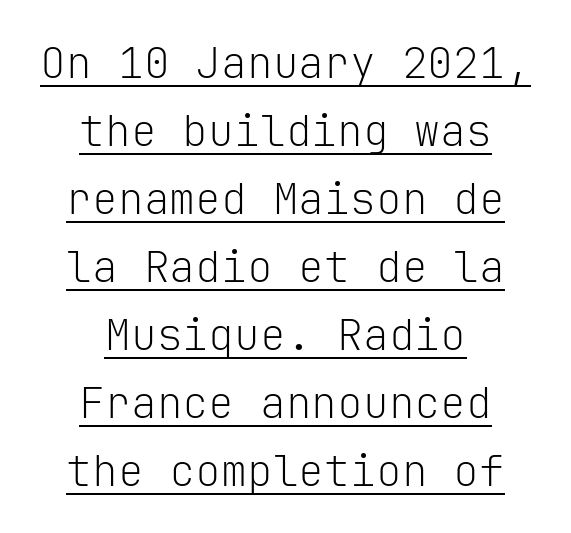
{"serif": "no", "italic": "no", "bold": "no", "weight": "light", "width": "normal", "stroke_contrast": "low", "x_height": "medium", "monospaced": "yes", "underline": "yes", "align": "center", "line_spacing": "normal", "line_spacing_ratio": 1.58, "letter_spacing": "normal", "letter_spacing_em": 0.0, "glyph_px": 43}
